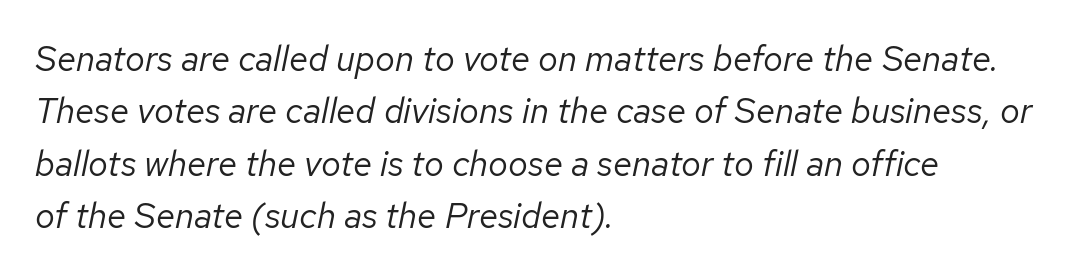
Q: Is the text bold? A: No.
Q: Is the text italic (slanted)? A: Yes, it leans right by about 12 degrees.
Q: Is the text underlined? A: No.
Q: How is the paragraph aligned? A: Left-aligned.
Q: Is the spacing between letters normal or unusually wide? A: Normal.
Q: Is the spacing between lines tight, normal or loose? A: Normal.
Q: Width (condensed, normal, or wide)? A: Normal.
Q: Stroke contrast? A: Low.
Q: x-height? A: Medium.
Q: Monospaced? A: No.
